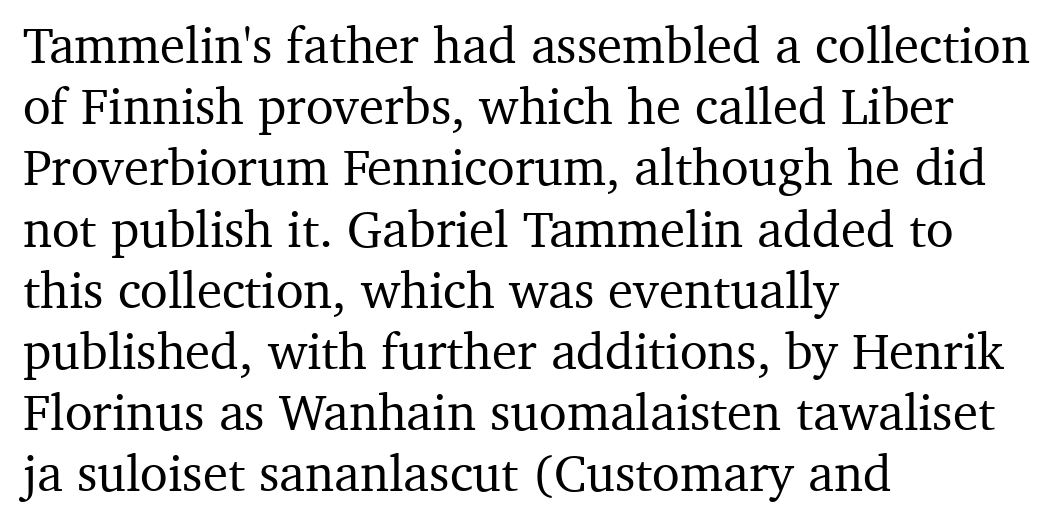
{"serif": "yes", "italic": "no", "width": "normal", "stroke_contrast": "medium", "x_height": "medium", "monospaced": "no", "underline": "no", "align": "left", "line_spacing_ratio": 1.2, "letter_spacing": "normal", "letter_spacing_em": 0.0, "glyph_px": 51}
